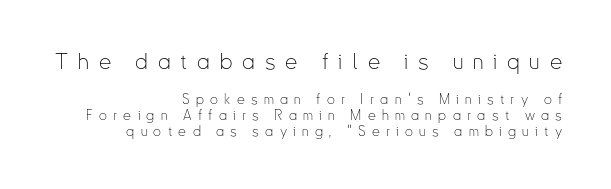
The image shows 22 px text type, upright; set right-aligned, tight line spacing (1.12x), unusually wide letter spacing (+0.45 em), not underlined; the first (top) block is 1.57x larger.
